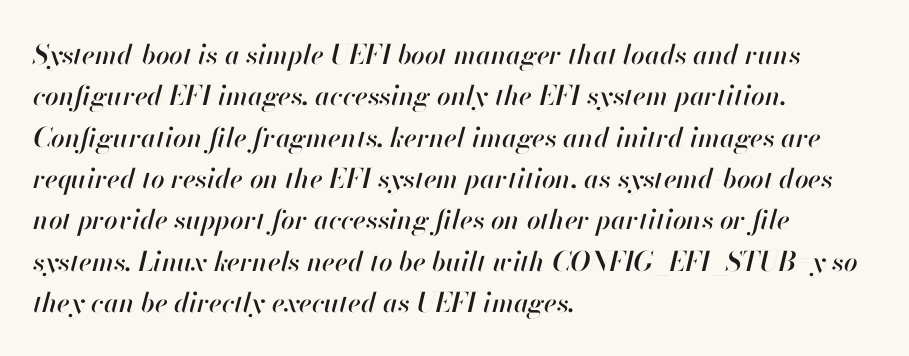
{"italic": "yes", "lean": "right", "slant_degrees": 13, "underline": "no", "align": "left", "line_spacing": "normal", "line_spacing_ratio": 1.53, "letter_spacing": "normal", "letter_spacing_em": 0.0, "glyph_px": 27}
